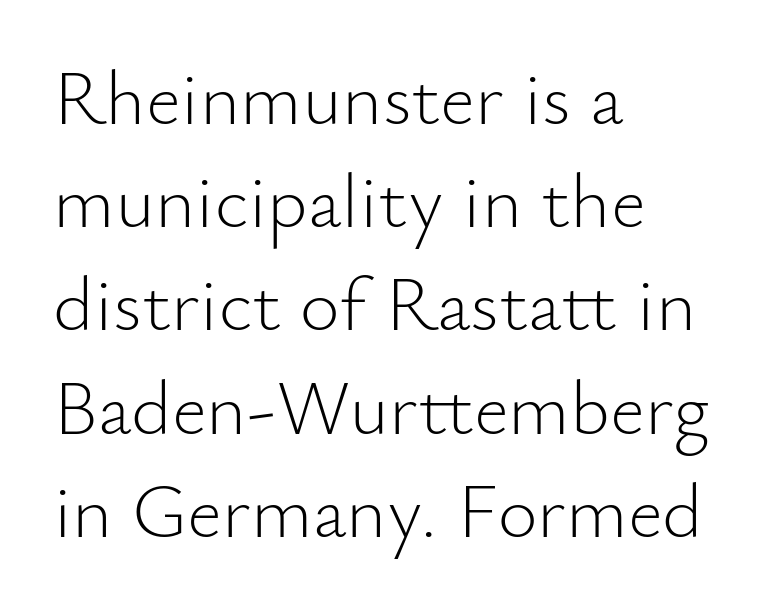
The image shows 77 px light sans-serif type, upright; set left-aligned, normal line spacing (1.34x), normal letter spacing, not underlined; low stroke contrast and a small x-height.
